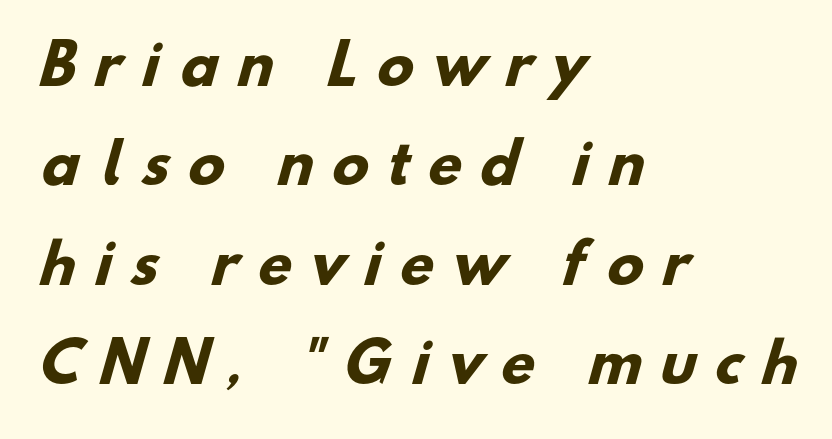
The image shows 54 px heavy sans-serif type; set left-aligned, line spacing 1.84x, unusually wide letter spacing (+0.36 em), not underlined; low stroke contrast and a small x-height.
